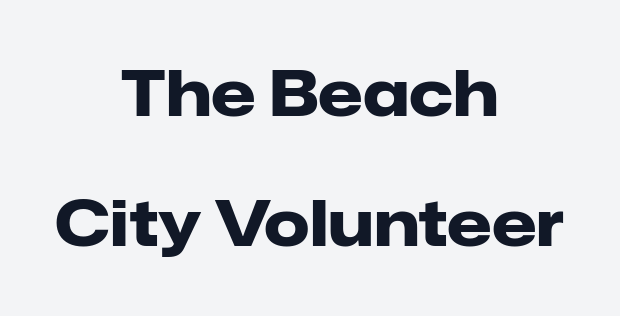
The typeface chosen for these lines omits serifs. Every letter is thick-stroked: bold, no question. Glyph-to-glyph distance matches everyday printed text. This sample uses an upright cut, with every glyph sitting square on the baseline.
